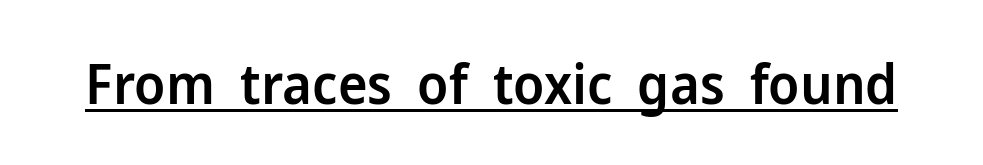
{"serif": "no", "italic": "no", "bold": "semi", "weight": "semibold", "width": "normal", "stroke_contrast": "low", "x_height": "medium", "monospaced": "no", "underline": "yes", "letter_spacing": "normal", "letter_spacing_em": 0.0, "glyph_px": 56}
